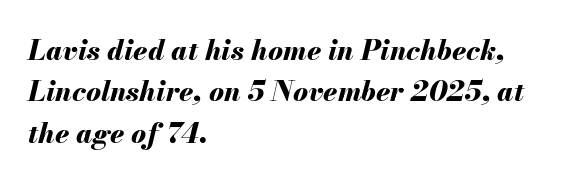
The line-height multiplier appears to be the usual default. The space directly below the letters is spotless. The letters advance in unequal steps, a hallmark of proportional type. Is the letter spacing exaggerated? No — it looks like the ordinary default. Emphasis-style slanted type is in use.
